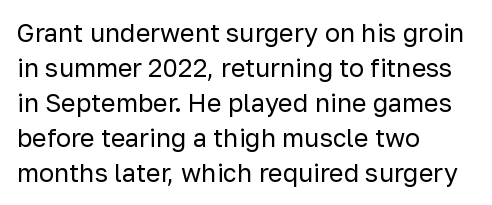
Q: Is the text bold? A: No.
Q: Is the text italic (slanted)? A: No, it is upright.
Q: Is the text underlined? A: No.
Q: How is the paragraph aligned? A: Left-aligned.
Q: Is the spacing between letters normal or unusually wide? A: Normal.
Q: Is the spacing between lines tight, normal or loose? A: Normal.
